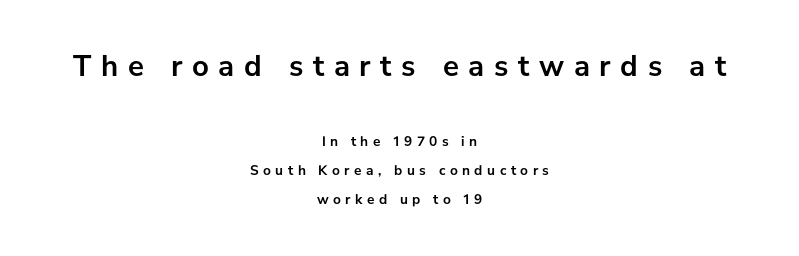
Q: Is the text bold? A: Yes.
Q: Is the text italic (slanted)? A: No, it is upright.
Q: Is the typeface a serif or a sans-serif typeface? A: Sans-serif.
Q: Is the text underlined? A: No.
Q: How is the paragraph aligned? A: Centered.
Q: Is the spacing between letters normal or unusually wide? A: Unusually wide.
Q: Is the spacing between lines tight, normal or loose? A: Loose.
Q: Which block of text is set in a larger size, the first (top) or the second (bottom)? A: The first (top) one.
Q: Width (condensed, normal, or wide)? A: Normal.
Q: Stroke contrast? A: Low.
Q: x-height? A: Medium.
Q: Monospaced? A: No.
